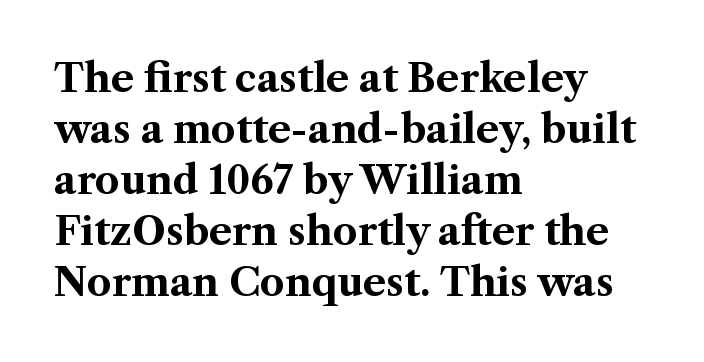
Stroke terminals: seriffed. Underlining? Definitely not there. What stands out about the letter spacing? Nothing — it is the standard amount. Does the leading feel generous? No, just average. Summary of weight: heavy, a full bold.
